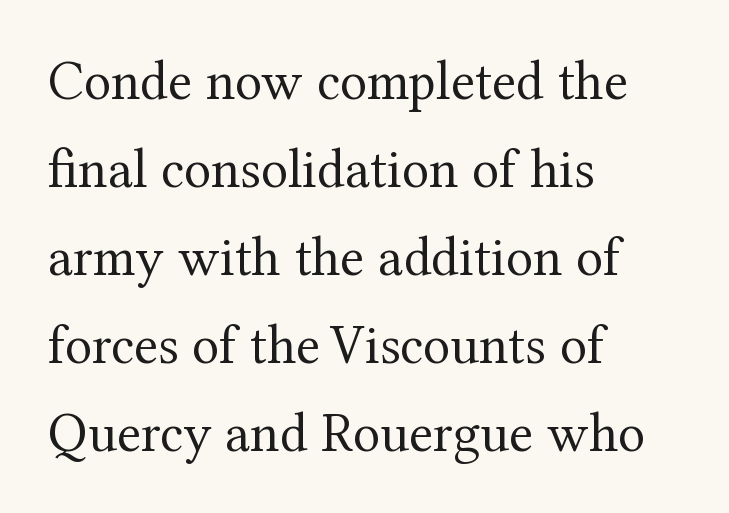
{"serif": "yes", "italic": "no", "bold": "no", "weight": "regular", "width": "normal", "stroke_contrast": "medium", "x_height": "medium", "monospaced": "no", "underline": "no", "align": "left", "line_spacing": "normal", "line_spacing_ratio": 1.57, "letter_spacing": "normal", "letter_spacing_em": 0.0, "glyph_px": 56}
